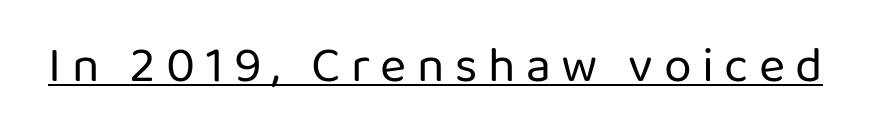
The image shows 50 px regular-weight sans-serif type, upright; set unusually wide letter spacing (+0.21 em), underlined; low stroke contrast and a medium x-height.
